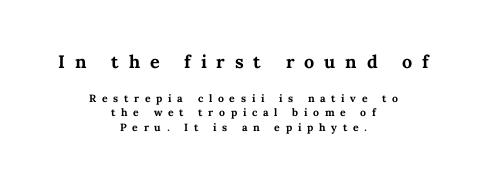
{"italic": "no", "bold": "yes", "underline": "no", "align": "center", "line_spacing": "tight", "line_spacing_ratio": 1.03, "letter_spacing": "wide", "letter_spacing_em": 0.41, "larger_block": "first", "size_ratio": 1.71, "glyph_px": 24}
